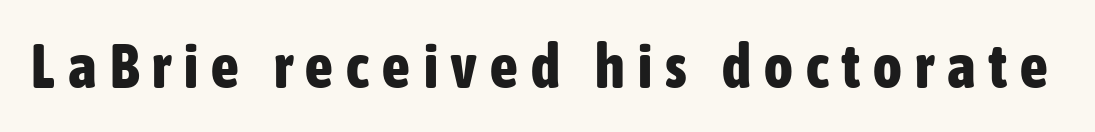
Q: Is the text bold? A: Yes.
Q: Is the text italic (slanted)? A: No, it is upright.
Q: Is the typeface a serif or a sans-serif typeface? A: Sans-serif.
Q: Is the text underlined? A: No.
Q: Is the spacing between letters normal or unusually wide? A: Unusually wide.
Q: Width (condensed, normal, or wide)? A: Condensed.
Q: Stroke contrast? A: Low.
Q: x-height? A: Medium.
Q: Monospaced? A: No.
